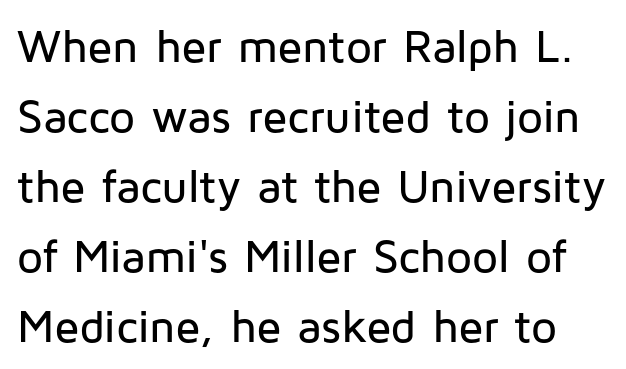
The image shows 46 px sans-serif type, upright; set normal line spacing (1.52x), normal letter spacing, not underlined; low stroke contrast and a medium x-height.
